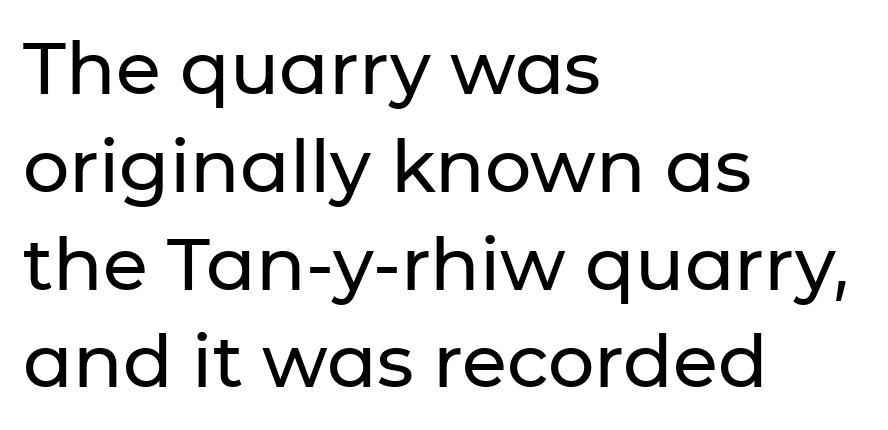
Q: Is the text italic (slanted)? A: No, it is upright.
Q: Is the typeface a serif or a sans-serif typeface? A: Sans-serif.
Q: Is the text underlined? A: No.
Q: How is the paragraph aligned? A: Left-aligned.
Q: Is the spacing between letters normal or unusually wide? A: Normal.
Q: Is the spacing between lines tight, normal or loose? A: Normal.
Q: Width (condensed, normal, or wide)? A: Normal.
Q: Stroke contrast? A: Low.
Q: x-height? A: Medium.
Q: Monospaced? A: No.
